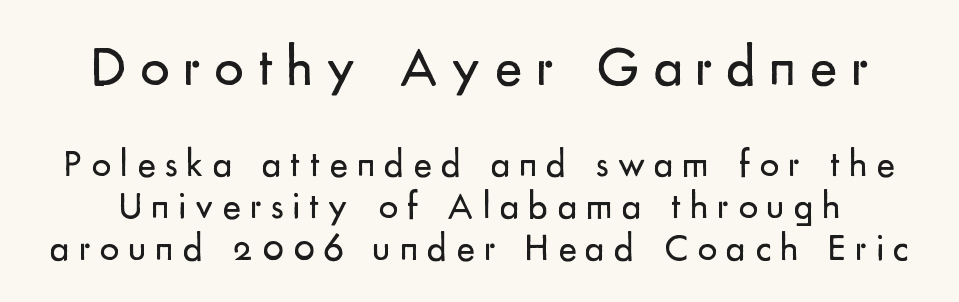
The image shows 58 px regular-weight sans-serif type, upright; set tight line spacing (1.08x), unusually wide letter spacing (+0.23 em), not underlined; the first (top) block is 1.49x larger; low stroke contrast and a small x-height.
